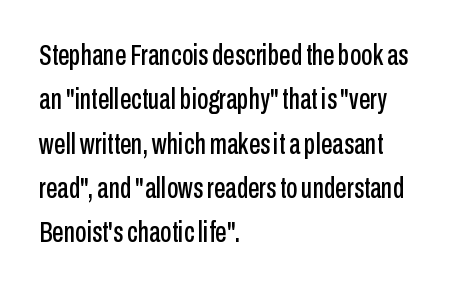
Q: Is the text italic (slanted)? A: No, it is upright.
Q: Is the typeface a serif or a sans-serif typeface? A: Sans-serif.
Q: Is the text underlined? A: No.
Q: How is the paragraph aligned? A: Left-aligned.
Q: Is the spacing between letters normal or unusually wide? A: Normal.
Q: Is the spacing between lines tight, normal or loose? A: Normal.
Q: Width (condensed, normal, or wide)? A: Condensed.
Q: Stroke contrast? A: Low.
Q: x-height? A: Medium.
Q: Monospaced? A: No.
